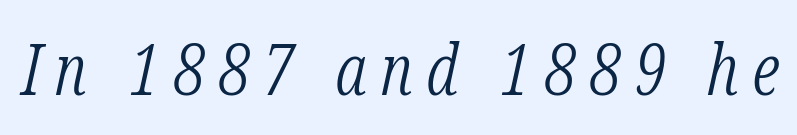
Q: Is the text bold? A: No.
Q: Is the text italic (slanted)? A: Yes, it leans right by about 12 degrees.
Q: Is the typeface a serif or a sans-serif typeface? A: Serif.
Q: Is the text underlined? A: No.
Q: Width (condensed, normal, or wide)? A: Condensed.
Q: Stroke contrast? A: Low.
Q: x-height? A: Medium.
Q: Monospaced? A: No.
